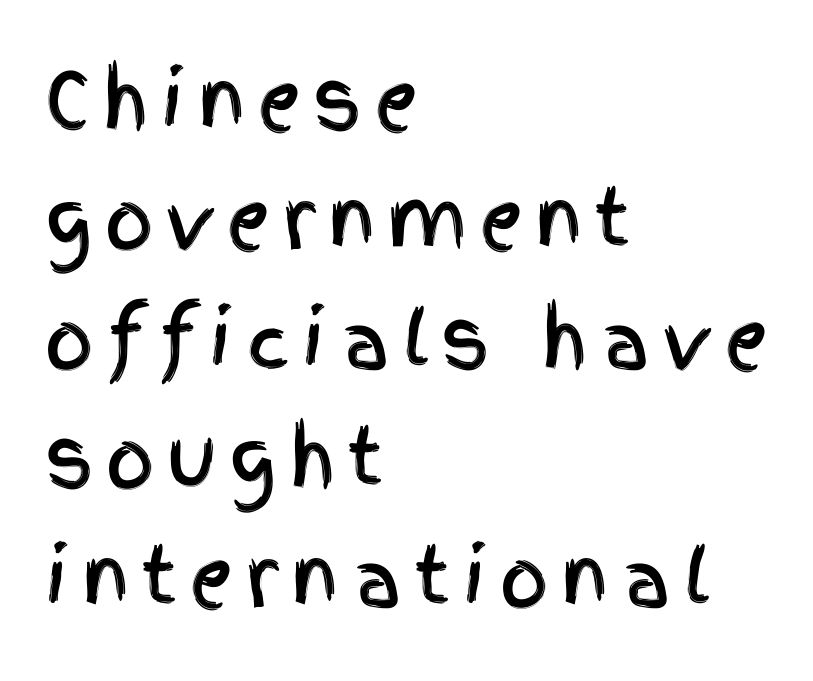
{"serif": "no", "italic": "no", "width": "condensed", "x_height": "large", "monospaced": "no", "underline": "no", "align": "left", "line_spacing": "normal", "line_spacing_ratio": 1.57, "glyph_px": 76}
